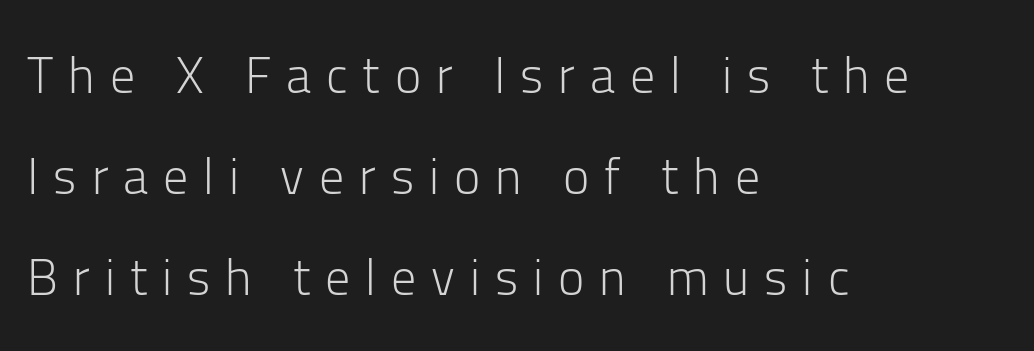
Q: Is the text bold? A: No.
Q: Is the text italic (slanted)? A: No, it is upright.
Q: Is the typeface a serif or a sans-serif typeface? A: Sans-serif.
Q: Is the text underlined? A: No.
Q: How is the paragraph aligned? A: Left-aligned.
Q: Is the spacing between letters normal or unusually wide? A: Unusually wide.
Q: Is the spacing between lines tight, normal or loose? A: Loose.
Q: Width (condensed, normal, or wide)? A: Normal.
Q: Stroke contrast? A: Low.
Q: x-height? A: Medium.
Q: Monospaced? A: No.
